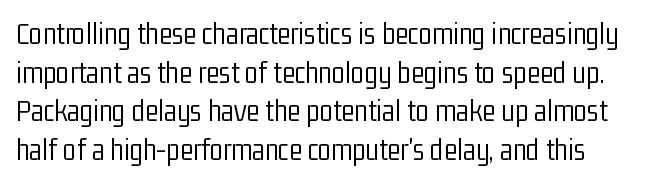
{"serif": "no", "italic": "no", "bold": "no", "weight": "light", "width": "condensed", "stroke_contrast": "low", "x_height": "medium", "monospaced": "no", "underline": "no", "line_spacing": "normal", "line_spacing_ratio": 1.25, "letter_spacing": "normal", "letter_spacing_em": 0.0, "glyph_px": 31}
